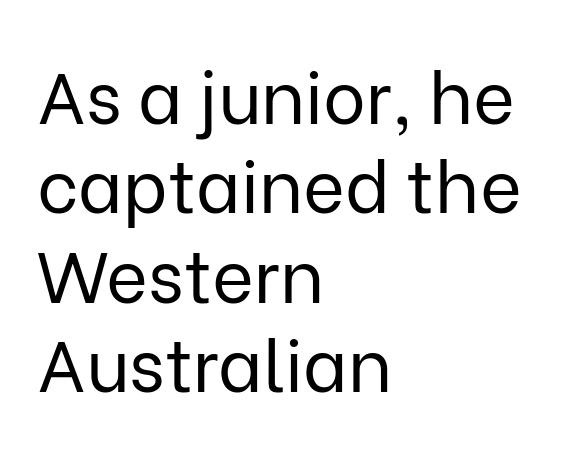
This rendering employs a face without finishing strokes, i.e., a sans-serif. The font sits on the lighter half of the weight spectrum, regular included. These lines are rendered in a variable-pitch font. How are the letters spaced? Ordinarily, with no added tracking.
